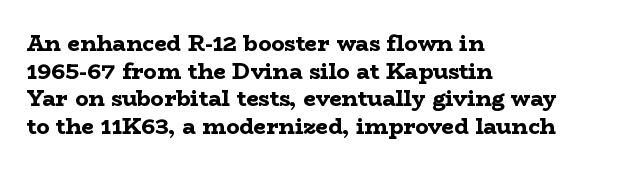
{"italic": "no", "bold": "yes", "underline": "no", "align": "left", "line_spacing": "normal", "line_spacing_ratio": 1.26, "letter_spacing": "normal", "letter_spacing_em": 0.0, "glyph_px": 22}
